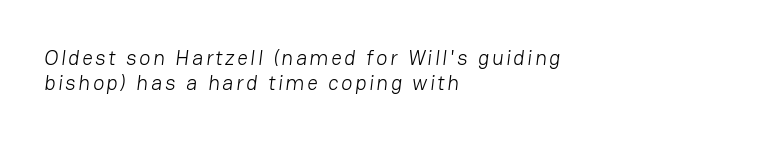
Q: Is the text bold? A: No.
Q: Is the text underlined? A: No.
Q: How is the paragraph aligned? A: Left-aligned.
